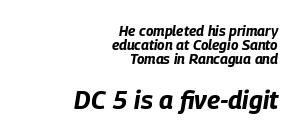
The gaps between neighbouring characters are ordinary and unremarkable. On the weight axis this lands at bold, roughly 700. Descender tails drop into unmarked territory. Two sizes are in play, and the larger belongs to the second block.
